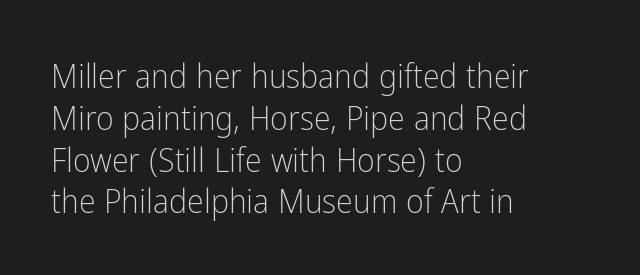
Q: Is the text bold? A: No.
Q: Is the text italic (slanted)? A: No, it is upright.
Q: Is the typeface a serif or a sans-serif typeface? A: Sans-serif.
Q: Is the text underlined? A: No.
Q: How is the paragraph aligned? A: Left-aligned.
Q: Is the spacing between letters normal or unusually wide? A: Normal.
Q: Width (condensed, normal, or wide)? A: Condensed.
Q: Stroke contrast? A: Low.
Q: x-height? A: Medium.
Q: Monospaced? A: No.
